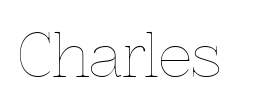
Q: Is the text bold? A: No.
Q: Is the text italic (slanted)? A: No, it is upright.
Q: Is the text underlined? A: No.
Q: Is the spacing between letters normal or unusually wide? A: Normal.
Q: Width (condensed, normal, or wide)? A: Normal.
Q: x-height? A: Medium.
Q: Monospaced? A: No.
